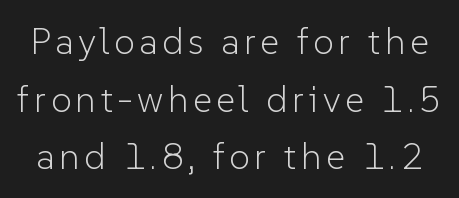
Each stroke keeps to a modest, everyday thickness or less. Stroke terminals: plain, sans-serif. Ordinary non-slanted type is in use. Proportional: the letters do not fall into vertical columns. The block of text has a typical density, with ordinary space between rows. The strip under each line holds only bare page.
